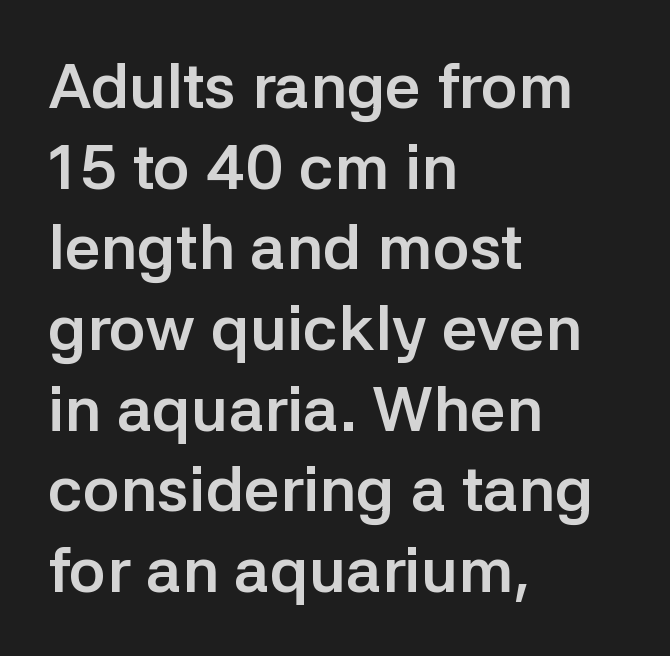
Q: Is the text bold? A: Yes.
Q: Is the text italic (slanted)? A: No, it is upright.
Q: Is the typeface a serif or a sans-serif typeface? A: Sans-serif.
Q: Is the text underlined? A: No.
Q: How is the paragraph aligned? A: Left-aligned.
Q: Is the spacing between letters normal or unusually wide? A: Normal.
Q: Is the spacing between lines tight, normal or loose? A: Normal.
Q: Width (condensed, normal, or wide)? A: Normal.
Q: Stroke contrast? A: Low.
Q: x-height? A: Medium.
Q: Monospaced? A: No.
